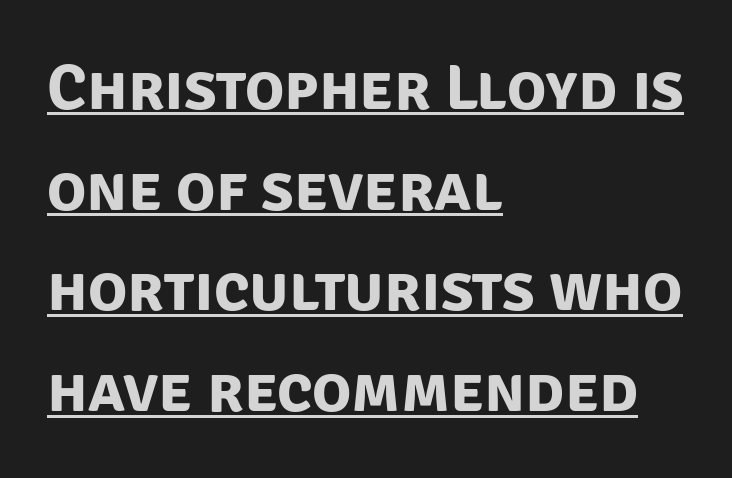
Q: Is the text bold? A: Yes.
Q: Is the typeface a serif or a sans-serif typeface? A: Sans-serif.
Q: Is the text underlined? A: Yes.
Q: How is the paragraph aligned? A: Left-aligned.
Q: Is the spacing between letters normal or unusually wide? A: Normal.
Q: Is the spacing between lines tight, normal or loose? A: Normal.
Q: Width (condensed, normal, or wide)? A: Normal.
Q: Stroke contrast? A: Low.
Q: x-height? A: Large.
Q: Monospaced? A: No.
